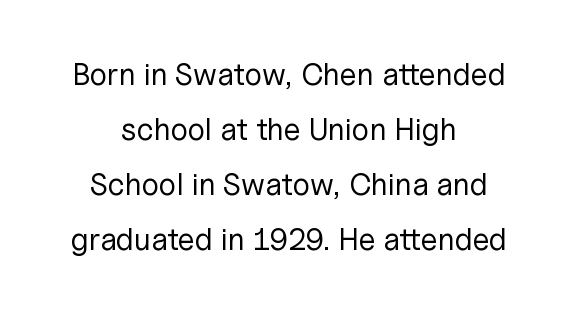
{"serif": "no", "italic": "no", "bold": "no", "weight": "regular", "width": "normal", "stroke_contrast": "low", "x_height": "medium", "monospaced": "no", "underline": "no", "align": "center", "line_spacing_ratio": 1.77, "letter_spacing": "normal", "letter_spacing_em": 0.0, "glyph_px": 31}
